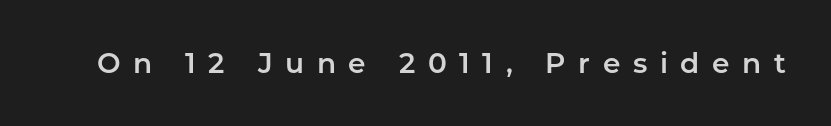
Q: Is the text italic (slanted)? A: No, it is upright.
Q: Is the typeface a serif or a sans-serif typeface? A: Sans-serif.
Q: Is the text underlined? A: No.
Q: Is the spacing between letters normal or unusually wide? A: Unusually wide.
Q: Width (condensed, normal, or wide)? A: Normal.
Q: Stroke contrast? A: Low.
Q: x-height? A: Medium.
Q: Monospaced? A: No.
